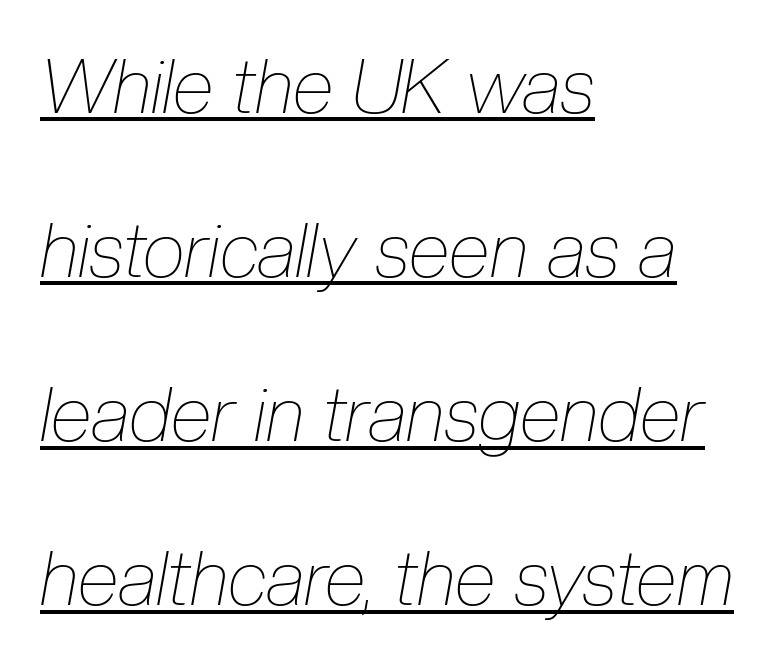
Q: Is the text bold? A: No.
Q: Is the text italic (slanted)? A: Yes, it leans right by about 10 degrees.
Q: Is the text underlined? A: Yes.
Q: How is the paragraph aligned? A: Left-aligned.
Q: Is the spacing between letters normal or unusually wide? A: Normal.
Q: Is the spacing between lines tight, normal or loose? A: Loose.
Q: Width (condensed, normal, or wide)? A: Condensed.
Q: Stroke contrast? A: Low.
Q: x-height? A: Medium.
Q: Monospaced? A: No.
